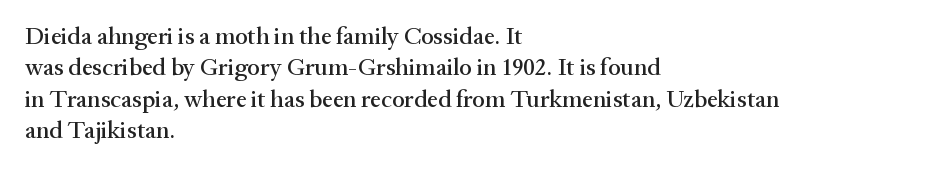
Q: Is the text italic (slanted)? A: No, it is upright.
Q: Is the text underlined? A: No.
Q: How is the paragraph aligned? A: Left-aligned.
Q: Is the spacing between letters normal or unusually wide? A: Normal.
Q: Is the spacing between lines tight, normal or loose? A: Normal.
